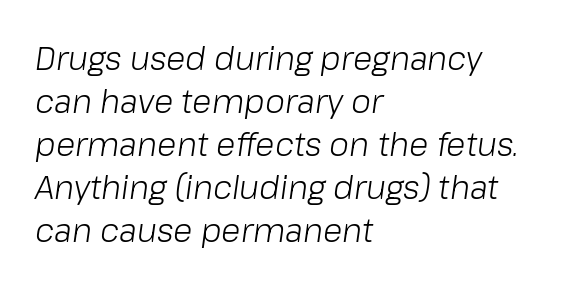
Vertically, the passage feels balanced, rows spaced as you'd expect. Visually the block forms a straight wall on the left and a jagged coastline on the right. Character widths vary here, with narrow letters taking less room than wide ones. No letter is thick-stroked: the sample isn't bold.
